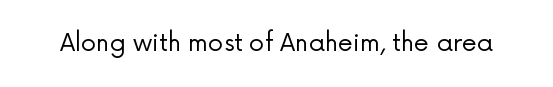
Only glyphs here, with clear space below each row. Notice how the stems are strictly vertical — no italics here. Between one letter and the next there's only the usual sliver of space. Is this a heavy cut? Hardly; it is regular or lighter.
